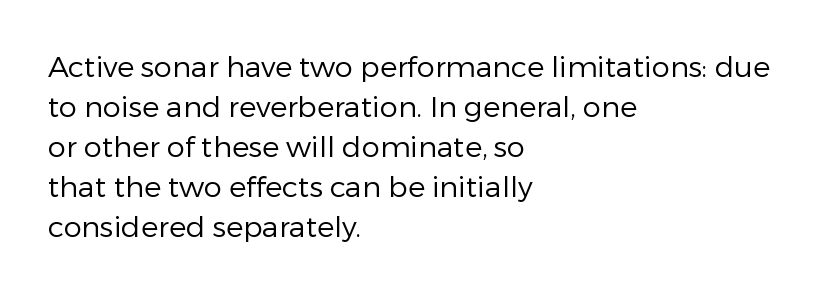
The image shows 29 px regular-weight sans-serif type, upright; set left-aligned, normal line spacing (1.38x), normal letter spacing, not underlined; low stroke contrast and a medium x-height.
